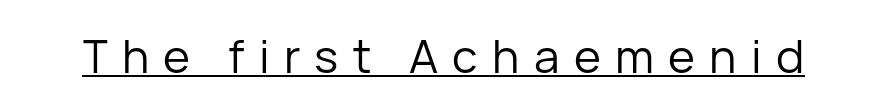
Q: Is the text bold? A: No.
Q: Is the text italic (slanted)? A: No, it is upright.
Q: Is the typeface a serif or a sans-serif typeface? A: Sans-serif.
Q: Is the text underlined? A: Yes.
Q: Is the spacing between letters normal or unusually wide? A: Unusually wide.
Q: Width (condensed, normal, or wide)? A: Normal.
Q: Stroke contrast? A: Low.
Q: x-height? A: Medium.
Q: Monospaced? A: No.
